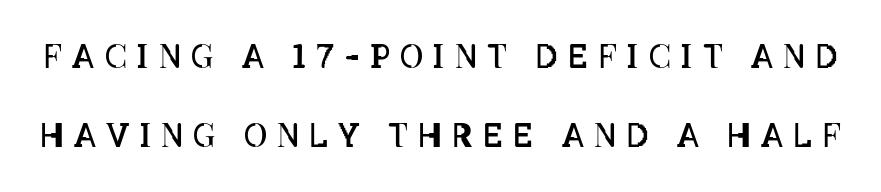
Q: Is the text bold? A: No.
Q: Is the text italic (slanted)? A: No, it is upright.
Q: Is the text underlined? A: No.
Q: Is the spacing between letters normal or unusually wide? A: Unusually wide.
Q: Is the spacing between lines tight, normal or loose? A: Loose.
Q: Width (condensed, normal, or wide)? A: Condensed.
Q: Stroke contrast? A: Low.
Q: x-height? A: Large.
Q: Monospaced? A: No.
